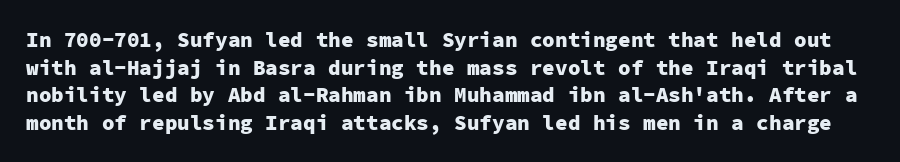
Q: Is the text bold? A: Yes.
Q: Is the text italic (slanted)? A: No, it is upright.
Q: Is the text underlined? A: No.
Q: Is the spacing between letters normal or unusually wide? A: Normal.
Q: Is the spacing between lines tight, normal or loose? A: Normal.
